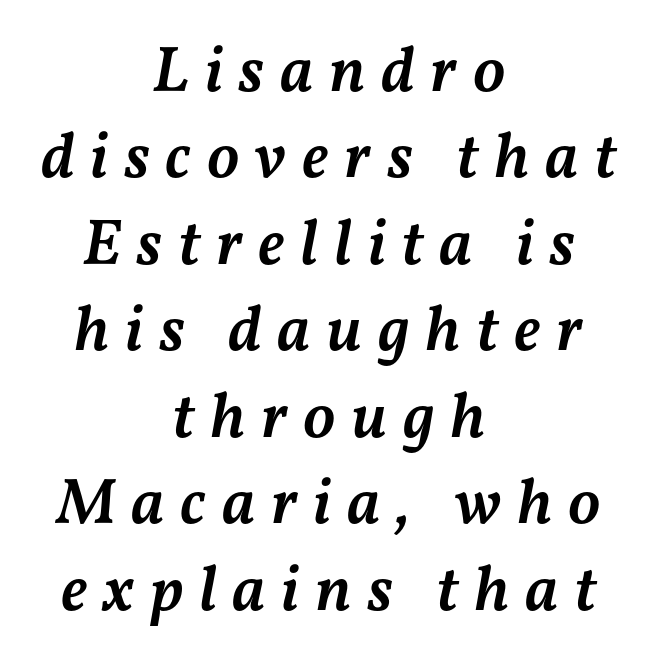
Q: Is the text bold? A: Semi-bold.
Q: Is the text italic (slanted)? A: Yes, it leans right by about 11 degrees.
Q: Is the text underlined? A: No.
Q: How is the paragraph aligned? A: Centered.
Q: Is the spacing between letters normal or unusually wide? A: Unusually wide.
Q: Is the spacing between lines tight, normal or loose? A: Normal.
Q: Width (condensed, normal, or wide)? A: Normal.
Q: Stroke contrast? A: Medium.
Q: x-height? A: Medium.
Q: Monospaced? A: No.
